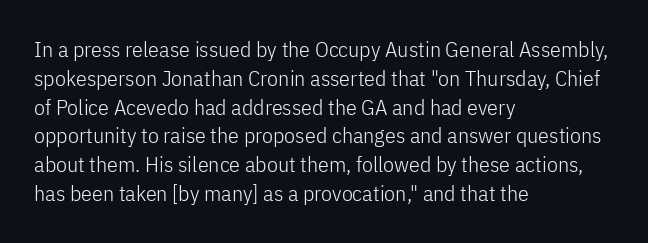
Q: Is the text bold? A: No.
Q: Is the text italic (slanted)? A: No, it is upright.
Q: Is the text underlined? A: No.
Q: How is the paragraph aligned? A: Left-aligned.
Q: Is the spacing between letters normal or unusually wide? A: Normal.
Q: Is the spacing between lines tight, normal or loose? A: Normal.
